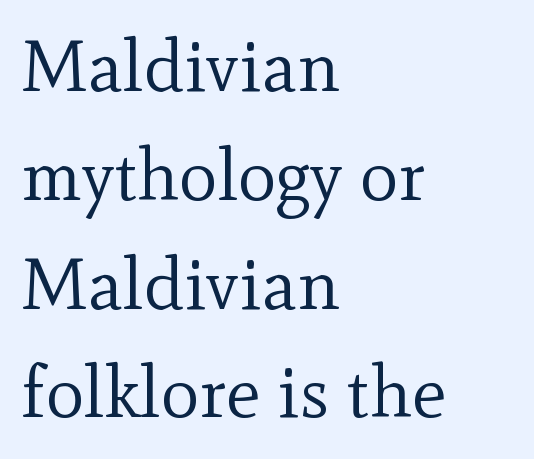
{"serif": "yes", "italic": "no", "bold": "no", "weight": "regular", "width": "normal", "x_height": "small", "monospaced": "no", "underline": "no", "align": "left", "line_spacing": "normal", "line_spacing_ratio": 1.49, "letter_spacing": "normal", "letter_spacing_em": 0.0, "glyph_px": 73}
